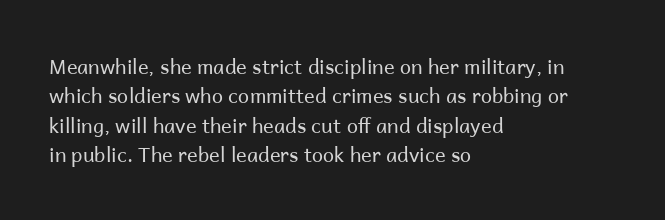
Q: Is the text bold? A: No.
Q: Is the text italic (slanted)? A: No, it is upright.
Q: Is the text underlined? A: No.
Q: How is the paragraph aligned? A: Left-aligned.
Q: Is the spacing between letters normal or unusually wide? A: Normal.
Q: Is the spacing between lines tight, normal or loose? A: Normal.
